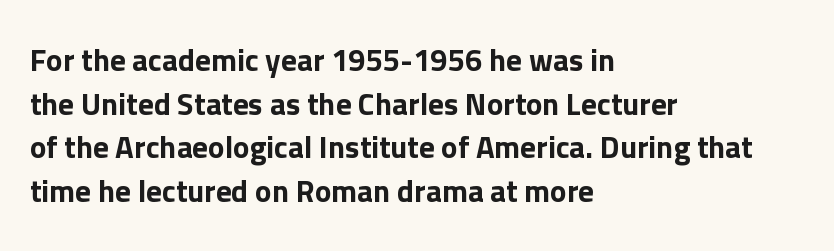
A typesetter would call this leading conventional body-copy spacing. The gaps between neighbouring characters are ordinary and unremarkable. Teacher's note: observe the even left margin — that is flush-left alignment. The passage shown is typed in a proportional face where columns would drift.
